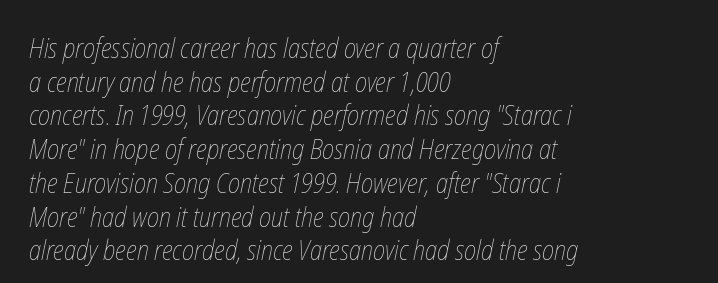
Is the type heavy? It reads as light-to-regular instead. This block has exactly the height ordinary leading produces. Teacher's note: observe the even left margin — that is flush-left alignment. Beneath every word, the page is bare. The letterforms sit shoulder to shoulder at normal distance.
